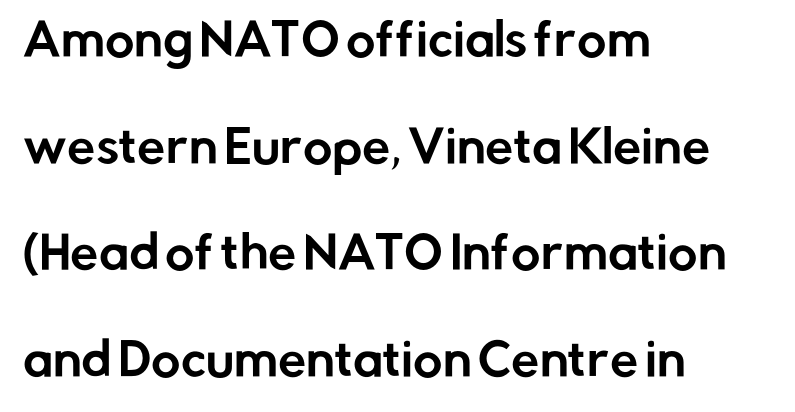
The rendering uses natural spacing where letterforms have individual widths. Widely set lines give the paragraph a tall, airy silhouette. A classic flush-left, rag-right setting is used for this passage. The lettering holds an erect, upright posture throughout.
